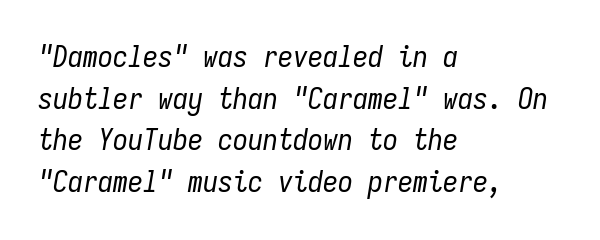
Q: Is the text bold? A: No.
Q: Is the text italic (slanted)? A: Yes, it leans right by about 9 degrees.
Q: Is the text underlined? A: No.
Q: How is the paragraph aligned? A: Left-aligned.
Q: Is the spacing between letters normal or unusually wide? A: Normal.
Q: Is the spacing between lines tight, normal or loose? A: Normal.
Q: Width (condensed, normal, or wide)? A: Condensed.
Q: Stroke contrast? A: Low.
Q: x-height? A: Medium.
Q: Monospaced? A: Yes.
